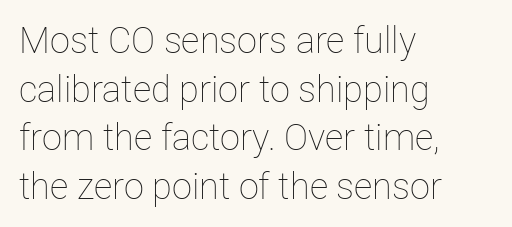
The image shows 36 px thin type, upright; set left-aligned, normal line spacing (1.35x), normal letter spacing, not underlined; low stroke contrast and a medium x-height.
